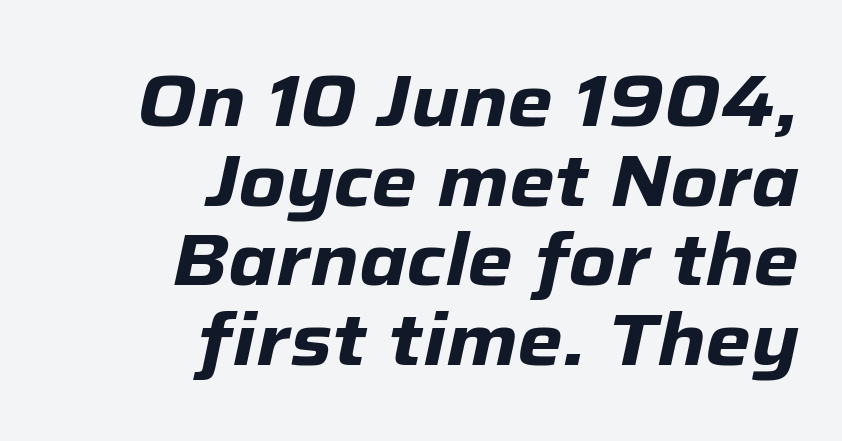
Q: Is the text bold? A: Yes.
Q: Is the text italic (slanted)? A: Yes, it leans right by about 12 degrees.
Q: Is the text underlined? A: No.
Q: How is the paragraph aligned? A: Right-aligned.
Q: Is the spacing between letters normal or unusually wide? A: Normal.
Q: Is the spacing between lines tight, normal or loose? A: Tight.
Q: Width (condensed, normal, or wide)? A: Normal.
Q: Stroke contrast? A: Low.
Q: x-height? A: Medium.
Q: Monospaced? A: No.
